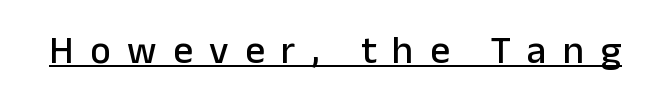
The image shows 39 px sans-serif type, upright; set unusually wide letter spacing (+0.42 em), underlined; low stroke contrast and a medium x-height.
